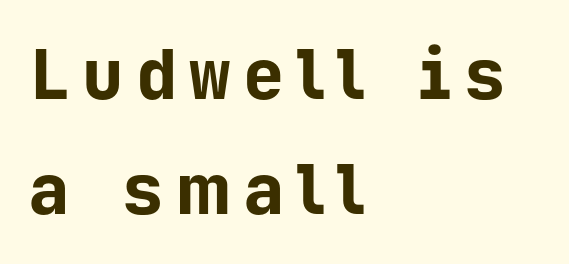
{"serif": "no", "italic": "no", "bold": "yes", "weight": "bold", "width": "normal", "stroke_contrast": "low", "x_height": "medium", "monospaced": "yes", "underline": "no", "align": "left", "line_spacing": "normal", "line_spacing_ratio": 1.67, "glyph_px": 69}
